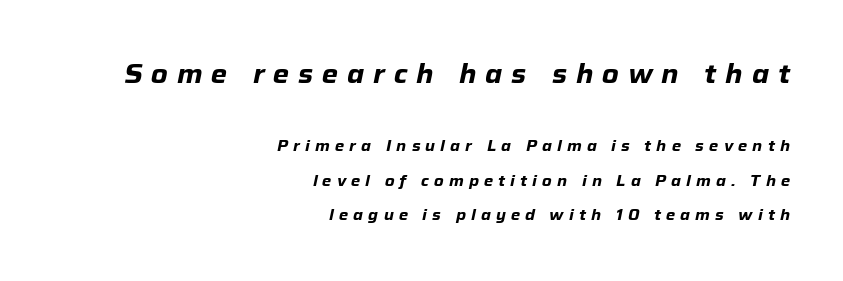
The image shows 26 px bold type, italic (leaning right); set right-aligned, loose line spacing (2.29x), unusually wide letter spacing (+0.34 em), not underlined; the first (top) block is 1.73x larger.
